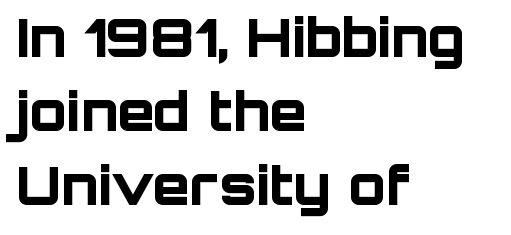
The image shows 54 px bold sans-serif type, upright; set left-aligned, normal line spacing (1.37x), normal letter spacing, not underlined; low stroke contrast and a large x-height.
